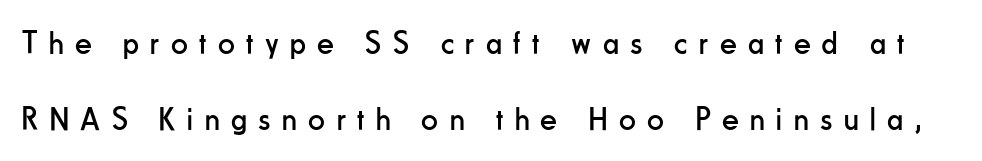
{"serif": "no", "italic": "no", "bold": "no", "weight": "regular", "width": "condensed", "stroke_contrast": "low", "x_height": "small", "monospaced": "no", "underline": "no", "line_spacing": "loose", "line_spacing_ratio": 2.31, "letter_spacing": "wide", "letter_spacing_em": 0.35, "glyph_px": 33}
